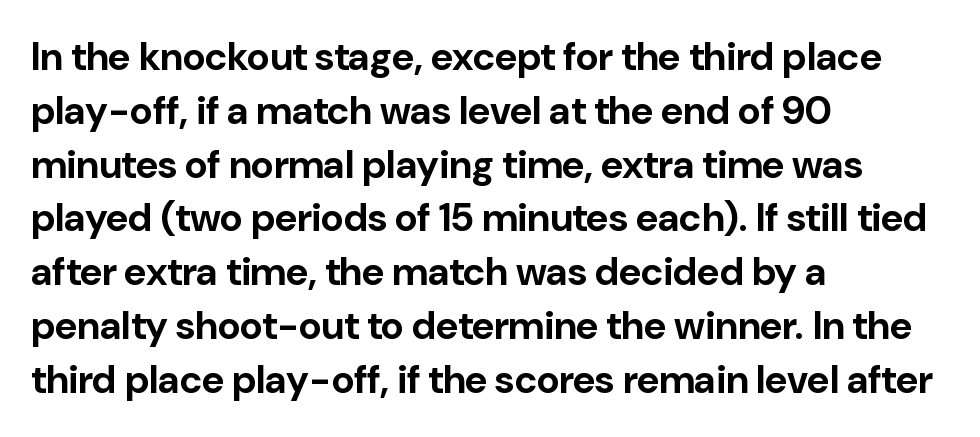
{"serif": "no", "italic": "no", "bold": "yes", "weight": "bold", "width": "normal", "stroke_contrast": "low", "x_height": "medium", "monospaced": "no", "underline": "no", "align": "left", "line_spacing": "normal", "line_spacing_ratio": 1.38, "letter_spacing": "normal", "letter_spacing_em": 0.0, "glyph_px": 39}
